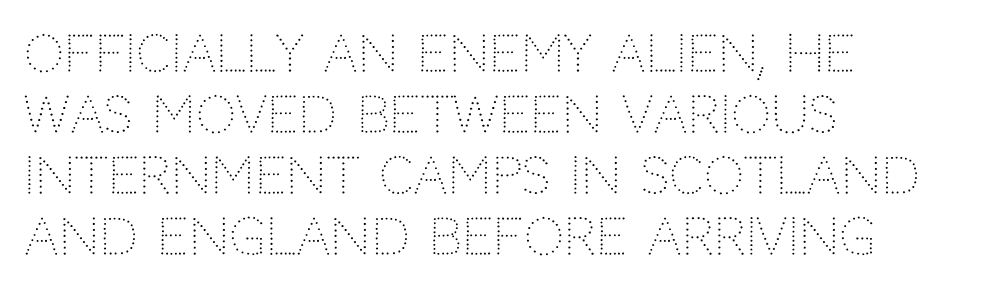
{"serif": "no", "italic": "no", "bold": "no", "weight": "light", "width": "normal", "stroke_contrast": "low", "x_height": "large", "monospaced": "no", "underline": "no", "align": "left", "line_spacing_ratio": 1.22, "letter_spacing": "normal", "letter_spacing_em": 0.0, "glyph_px": 50}
